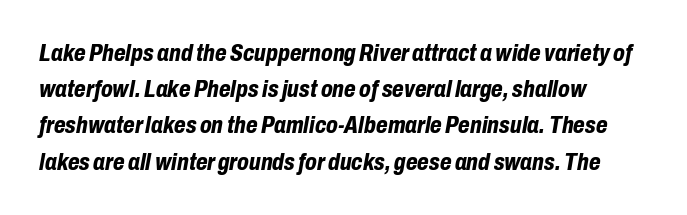
{"italic": "yes", "lean": "right", "slant_degrees": 10, "bold": "yes", "underline": "no", "align": "left", "line_spacing": "normal", "line_spacing_ratio": 1.51, "letter_spacing": "normal", "letter_spacing_em": 0.0, "glyph_px": 24}
